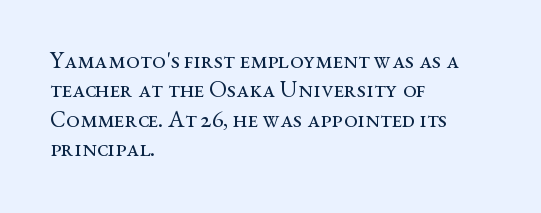
Q: Is the text bold? A: No.
Q: Is the text italic (slanted)? A: No, it is upright.
Q: Is the text underlined? A: No.
Q: How is the paragraph aligned? A: Left-aligned.
Q: Is the spacing between letters normal or unusually wide? A: Normal.
